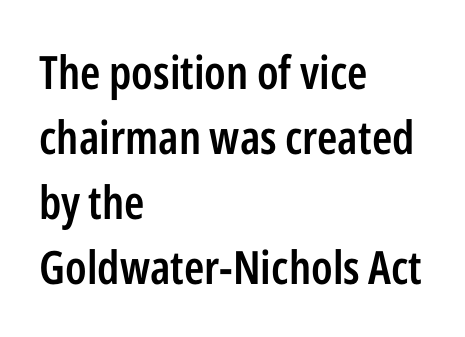
Q: Is the text bold? A: Semi-bold.
Q: Is the text italic (slanted)? A: No, it is upright.
Q: Is the typeface a serif or a sans-serif typeface? A: Sans-serif.
Q: Is the text underlined? A: No.
Q: How is the paragraph aligned? A: Left-aligned.
Q: Is the spacing between letters normal or unusually wide? A: Normal.
Q: Is the spacing between lines tight, normal or loose? A: Normal.
Q: Width (condensed, normal, or wide)? A: Condensed.
Q: Stroke contrast? A: Low.
Q: x-height? A: Medium.
Q: Monospaced? A: No.
